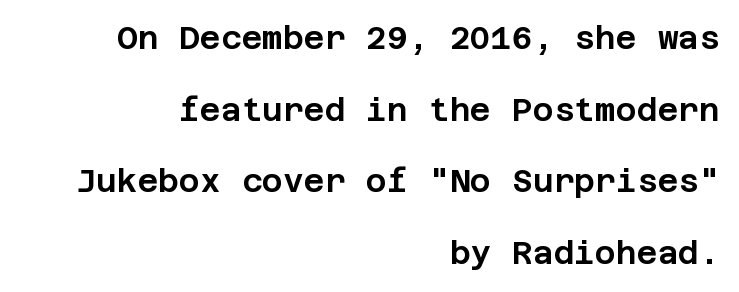
Q: Is the text italic (slanted)? A: No, it is upright.
Q: Is the typeface a serif or a sans-serif typeface? A: Sans-serif.
Q: Is the text underlined? A: No.
Q: How is the paragraph aligned? A: Right-aligned.
Q: Is the spacing between letters normal or unusually wide? A: Normal.
Q: Is the spacing between lines tight, normal or loose? A: Loose.
Q: Width (condensed, normal, or wide)? A: Normal.
Q: Stroke contrast? A: Low.
Q: x-height? A: Large.
